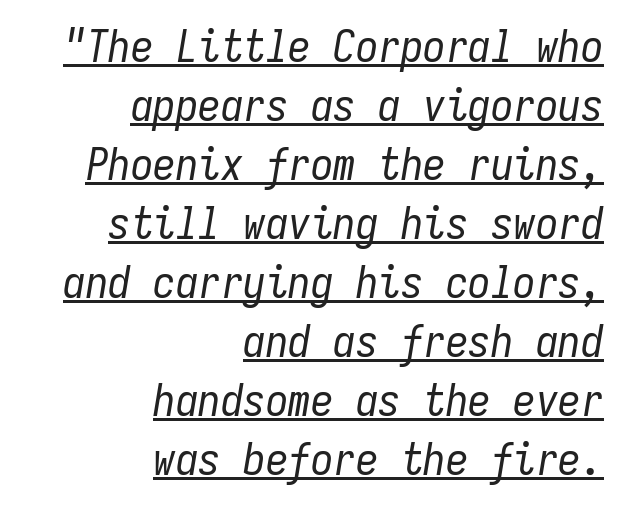
{"italic": "yes", "lean": "right", "slant_degrees": 9, "bold": "no", "weight": "regular", "width": "condensed", "stroke_contrast": "low", "x_height": "medium", "monospaced": "yes", "underline": "yes", "align": "right", "line_spacing": "normal", "line_spacing_ratio": 1.31, "letter_spacing": "normal", "letter_spacing_em": 0.0, "glyph_px": 45}
